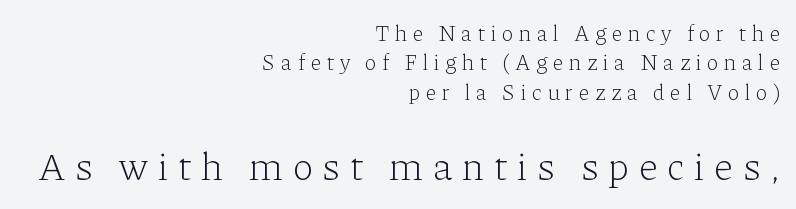
Is there much room between lines? A standard amount, neither cramped nor airy. Tracking here is generous; glyphs stand well apart from one another. Note: serifs present on the glyphs. The letters advance in unequal steps, a hallmark of proportional type. It's the straight-up-and-down kind of type.
